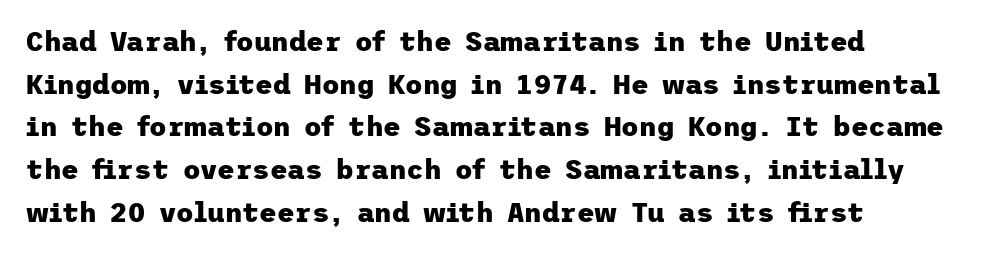
Q: Is the text bold? A: Yes.
Q: Is the text italic (slanted)? A: No, it is upright.
Q: Is the text underlined? A: No.
Q: How is the paragraph aligned? A: Left-aligned.
Q: Is the spacing between letters normal or unusually wide? A: Normal.
Q: Is the spacing between lines tight, normal or loose? A: Normal.
